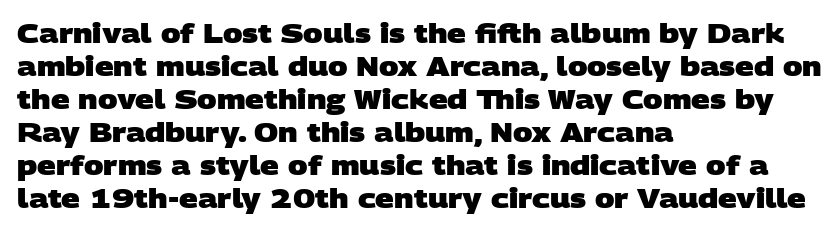
Q: Is the text bold? A: Yes.
Q: Is the text underlined? A: No.
Q: How is the paragraph aligned? A: Left-aligned.
Q: Is the spacing between letters normal or unusually wide? A: Normal.
Q: Is the spacing between lines tight, normal or loose? A: Normal.
